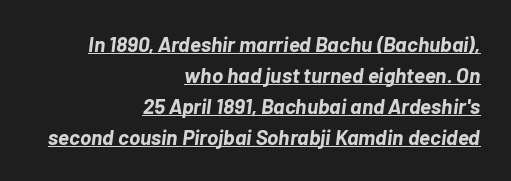
The image shows 21 px bold type, italic (leaning right); set right-aligned, normal line spacing (1.47x), normal letter spacing, underlined.
